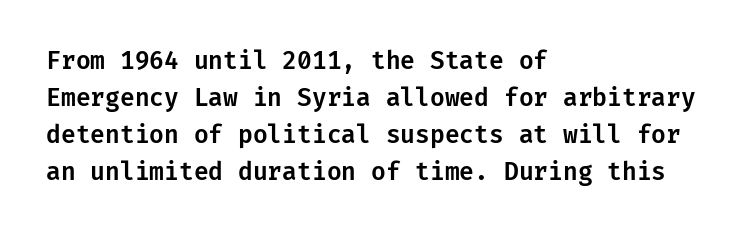
This is roman type, the default non-slanted kind. The lines in this sample share a left origin and differ only in where they stop. Glance below the letters and you will spot only blank space. The line-height multiplier appears to be the usual default. No extra tracking has been applied to these lines.
